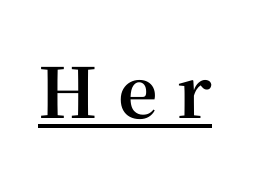
The image shows 69 px bold serif type, upright; set unusually wide letter spacing (+0.29 em), underlined; high stroke contrast and a medium x-height.
